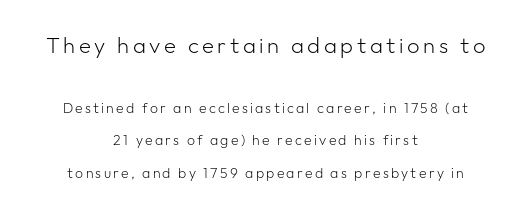
Q: Is the text bold? A: No.
Q: Is the text italic (slanted)? A: No, it is upright.
Q: Is the text underlined? A: No.
Q: How is the paragraph aligned? A: Centered.
Q: Is the spacing between lines tight, normal or loose? A: Loose.
Q: Which block of text is set in a larger size, the first (top) or the second (bottom)? A: The first (top) one.
